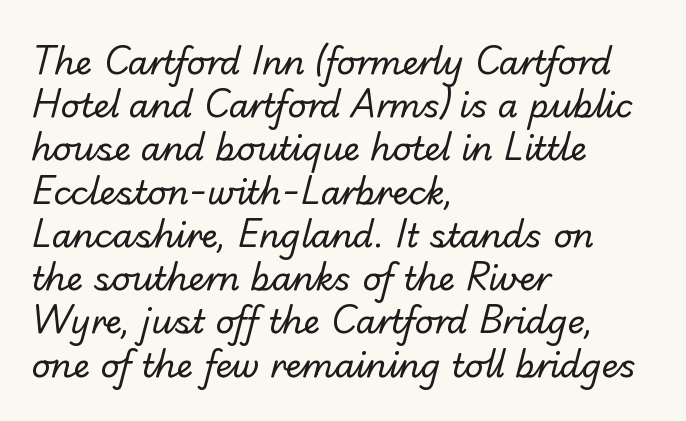
The image shows 33 px regular-weight sans-serif type; set left-aligned, normal line spacing (1.31x), normal letter spacing, not underlined; low stroke contrast and a small x-height.
